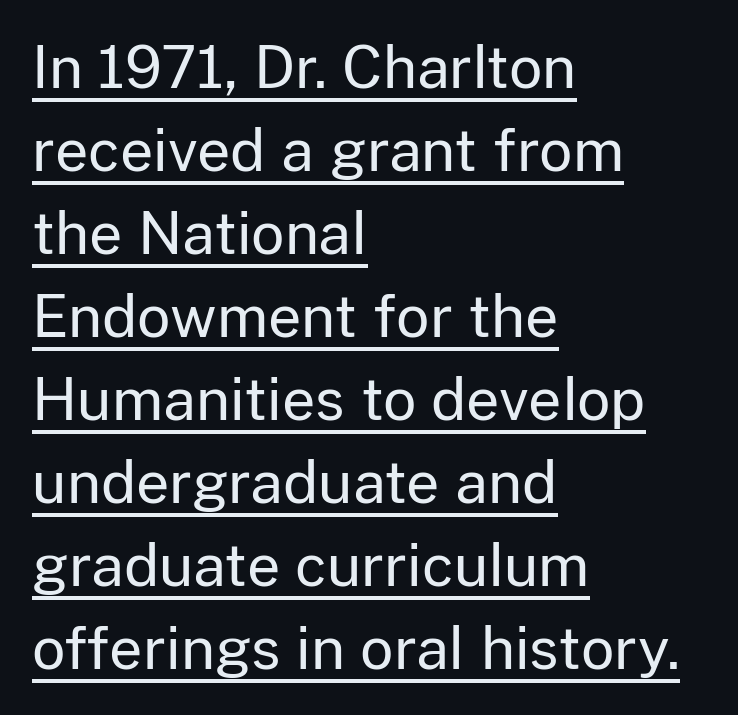
The image shows 58 px regular-weight sans-serif type, upright; set left-aligned, normal line spacing (1.43x), normal letter spacing, underlined; low stroke contrast and a medium x-height.
